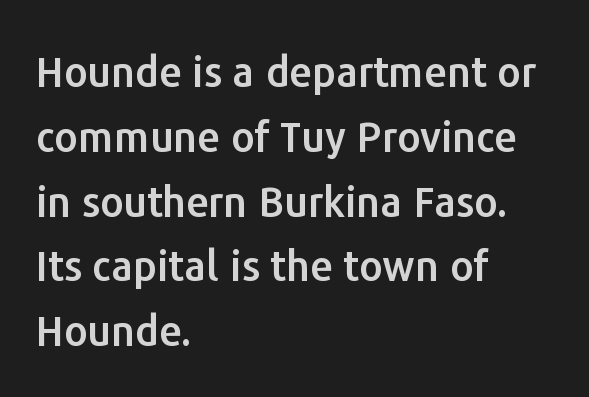
Visually the block forms a straight wall on the left and a jagged coastline on the right. Font category for this specimen: sans-serif. Unmarked baselines from the first word to the last. Notice how the stems are strictly vertical — no italics here. Looks like regular typesetting: each glyph gets only the width it needs. Between one letter and the next there's only the usual sliver of space.
